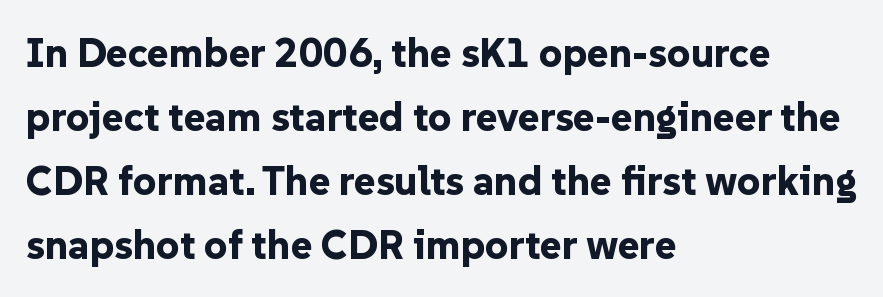
{"serif": "no", "italic": "no", "bold": "yes", "weight": "bold", "width": "normal", "stroke_contrast": "low", "x_height": "medium", "monospaced": "no", "underline": "no", "align": "left", "line_spacing": "normal", "line_spacing_ratio": 1.56, "letter_spacing": "normal", "letter_spacing_em": 0.0, "glyph_px": 41}
